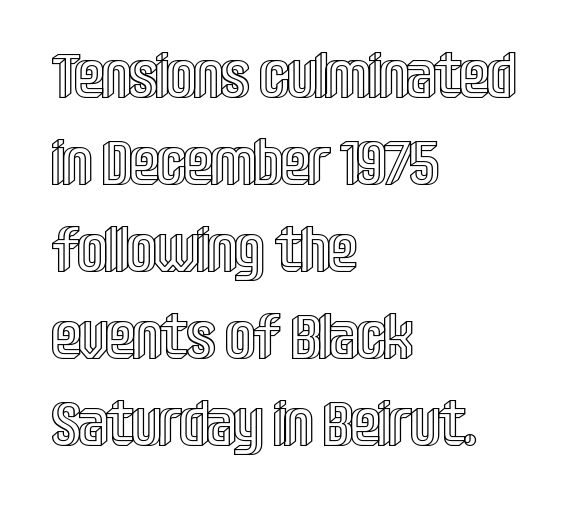
The face used here is proportionally spaced, like ordinary book or web type. Notice how the stems are strictly vertical — no italics here. Letter spacing: default. Descenders are the only things crossing below the line. The text block is weighted toward the left margin, trailing off unevenly rightward. Baseline-to-baseline distance is the conventional proportion of letter height.
